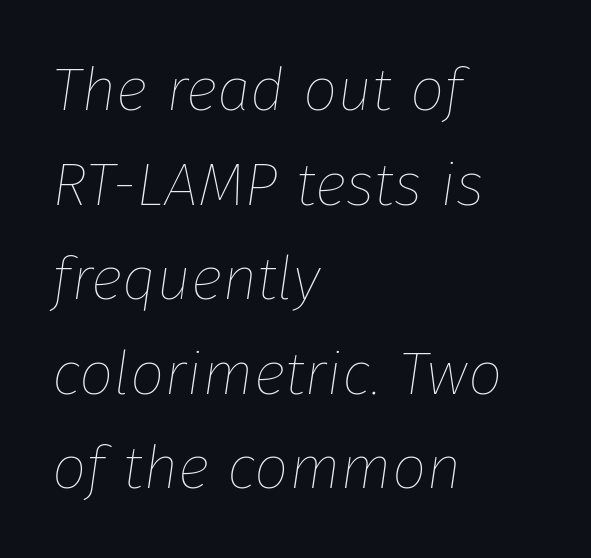
{"italic": "yes", "lean": "right", "slant_degrees": 8, "bold": "no", "weight": "thin", "width": "normal", "stroke_contrast": "low", "x_height": "medium", "monospaced": "no", "underline": "no", "align": "left", "line_spacing": "normal", "line_spacing_ratio": 1.55, "letter_spacing": "normal", "letter_spacing_em": 0.0, "glyph_px": 61}
